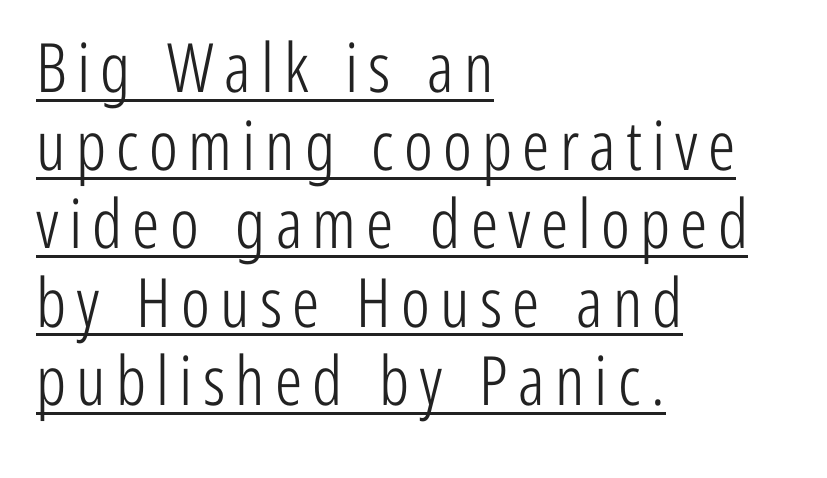
Q: Is the text bold? A: No.
Q: Is the text italic (slanted)? A: No, it is upright.
Q: Is the typeface a serif or a sans-serif typeface? A: Sans-serif.
Q: Is the text underlined? A: Yes.
Q: How is the paragraph aligned? A: Left-aligned.
Q: Is the spacing between lines tight, normal or loose? A: Tight.
Q: Width (condensed, normal, or wide)? A: Condensed.
Q: Stroke contrast? A: Low.
Q: x-height? A: Medium.
Q: Monospaced? A: No.
